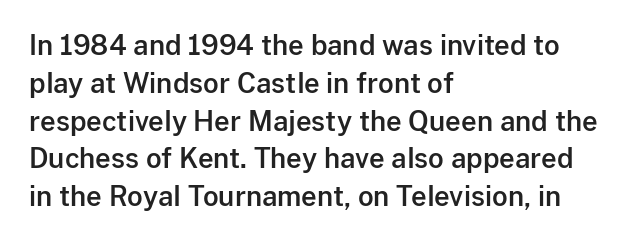
The ragged edge is on the right, which tells us the setting is flush left. Underline: absent. Does the leading feel generous? No, just average. The type is set solid horizontally, with unmodified tracking.
